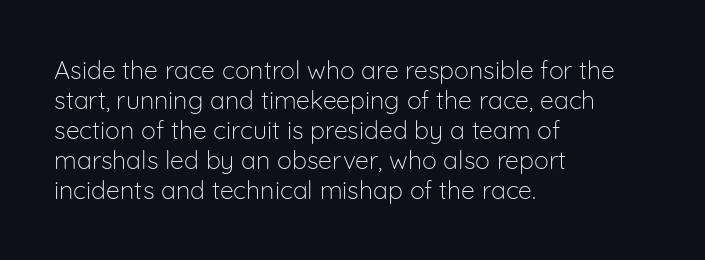
Stem width sits at or under what a default text font uses. Rendered with straight, roman letterforms. In CSS terms this would be text-align: left. Is the letter spacing exaggerated? No — it looks like the ordinary default.
